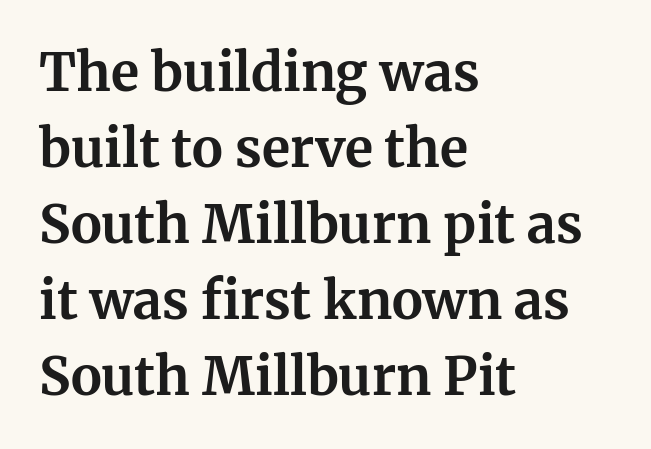
The image shows 52 px bold serif type, upright; set left-aligned, normal line spacing (1.46x), normal letter spacing, not underlined; medium stroke contrast and a medium x-height.
